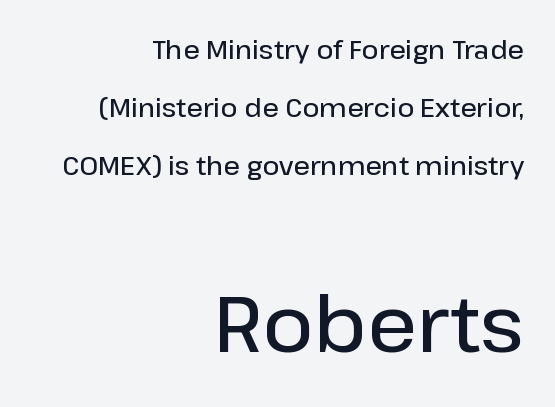
The image shows 78 px semibold sans-serif type, upright; set right-aligned, loose line spacing (2.24x), normal letter spacing, not underlined; the second (bottom) block is 3.0x larger; low stroke contrast and a medium x-height.
